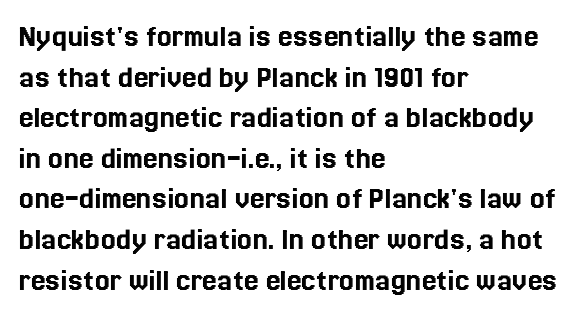
{"italic": "no", "width": "normal", "x_height": "medium", "monospaced": "no", "underline": "no", "align": "left", "line_spacing_ratio": 1.23, "letter_spacing": "normal", "letter_spacing_em": 0.0, "glyph_px": 33}
